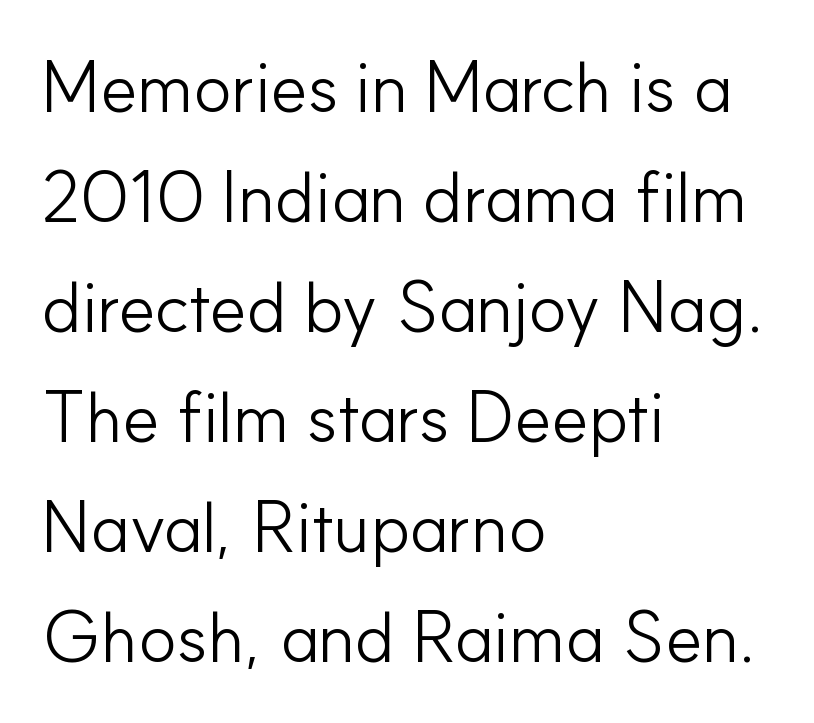
{"serif": "no", "italic": "no", "bold": "no", "weight": "light", "width": "normal", "stroke_contrast": "low", "x_height": "small", "monospaced": "no", "underline": "no", "align": "left", "line_spacing": "normal", "line_spacing_ratio": 1.55, "letter_spacing": "normal", "letter_spacing_em": 0.0, "glyph_px": 71}
